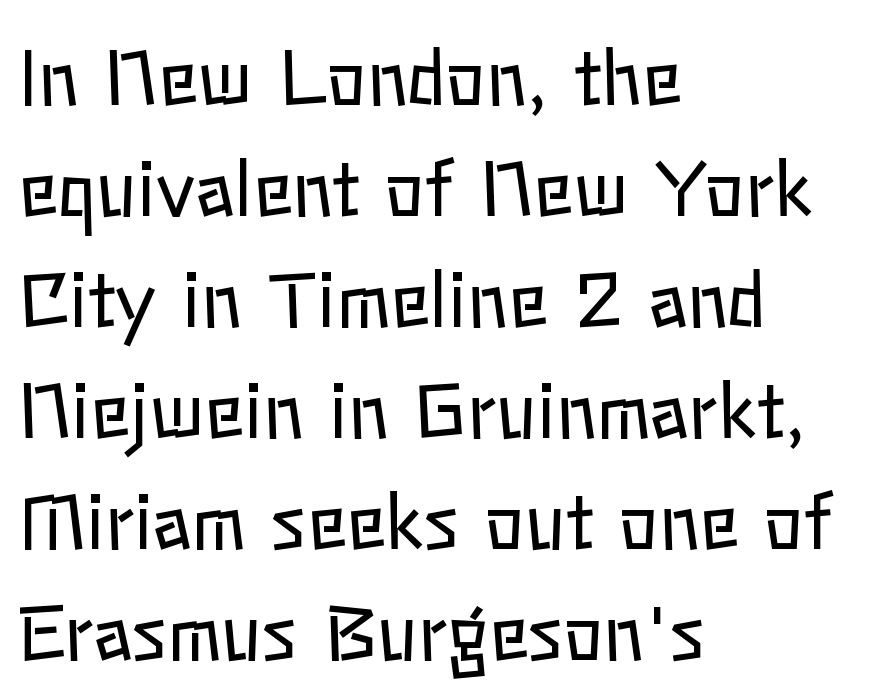
{"italic": "no", "bold": "no", "weight": "regular", "width": "normal", "stroke_contrast": "low", "x_height": "medium", "monospaced": "no", "underline": "no", "align": "left", "line_spacing": "normal", "line_spacing_ratio": 1.5, "letter_spacing": "normal", "letter_spacing_em": 0.0, "glyph_px": 74}
